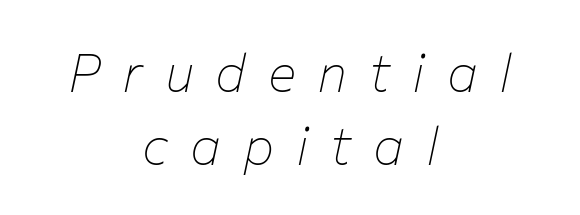
Leftover space on each line is divided equally before and after the words. Weight: in the light-to-regular range. Proportional: the letters do not fall into vertical columns. The line-height multiplier appears to be the usual default. Observe the lean: these are italic letterforms.
